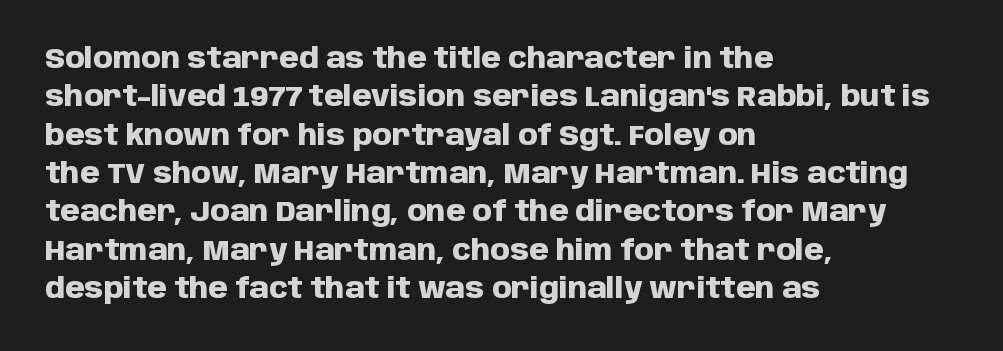
Left-aligned paragraph, ragged on the right. Descenders are the only things crossing below the line. One glance says typical: line gaps are just what's usual. The letters advance in unequal steps, a hallmark of proportional type. These words are printed bold, with thick strokes throughout. Serifs: no, the terminals of the letterforms are clean.
